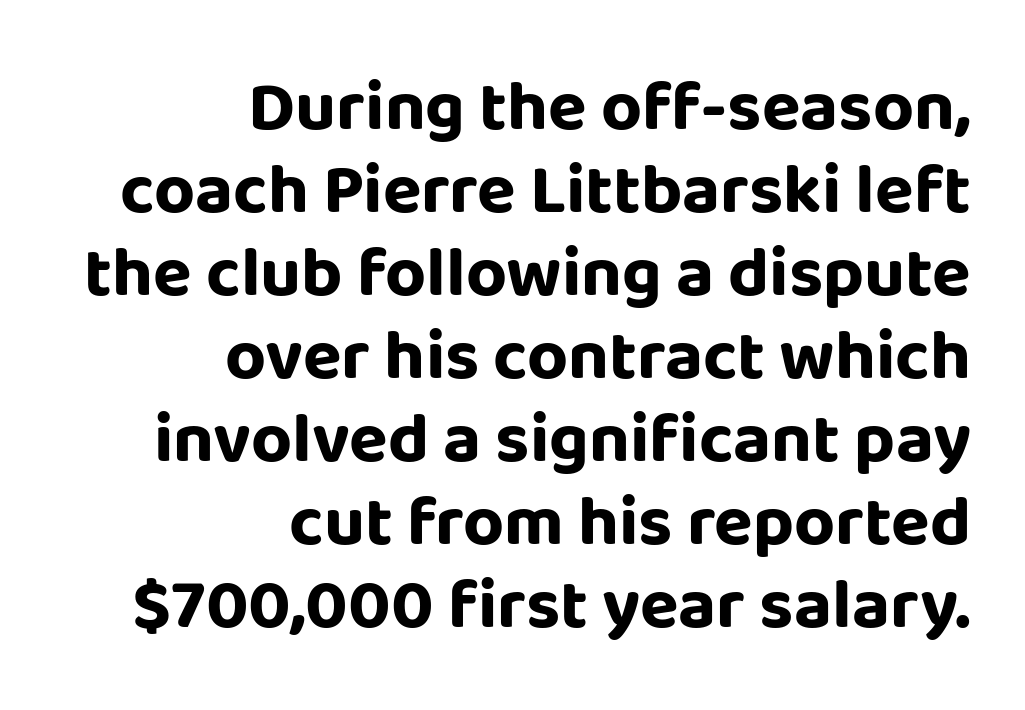
A clean baseline with only descenders dipping below it. The designer went with a sans here, leaving each stem footless. The letters sit at their default tracking, neither squeezed nor spread. This sample uses an upright cut, with every glyph sitting square on the baseline. Leftover space on each line is placed entirely before the opening word.
